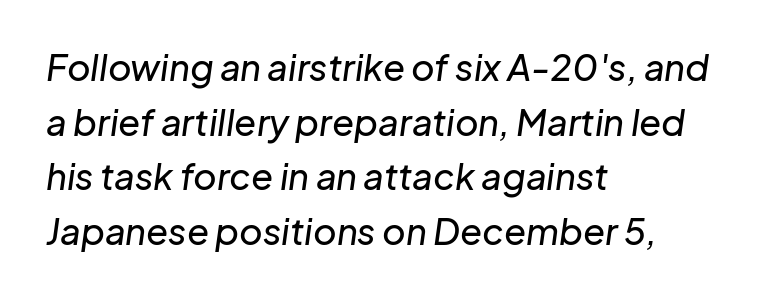
{"italic": "yes", "lean": "right", "slant_degrees": 8, "width": "normal", "stroke_contrast": "low", "x_height": "medium", "monospaced": "no", "underline": "no", "align": "left", "line_spacing": "normal", "line_spacing_ratio": 1.52, "letter_spacing": "normal", "letter_spacing_em": 0.0, "glyph_px": 36}
